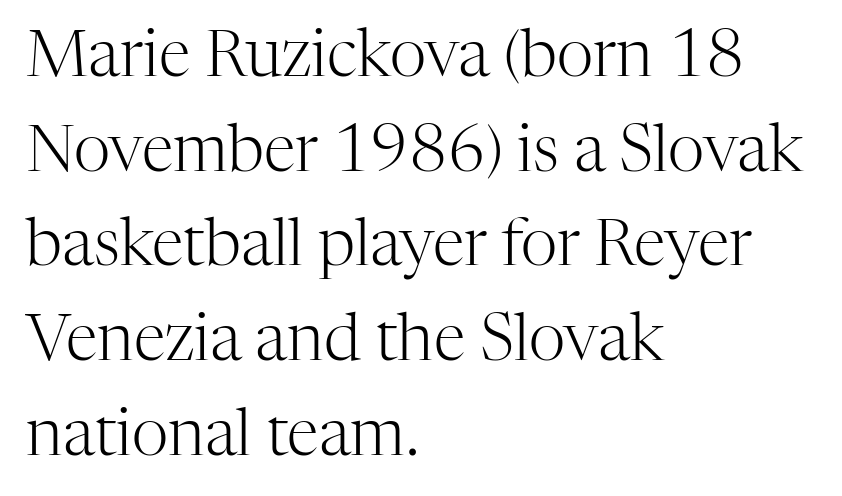
Q: Is the text bold? A: No.
Q: Is the text italic (slanted)? A: No, it is upright.
Q: Is the typeface a serif or a sans-serif typeface? A: Serif.
Q: Is the text underlined? A: No.
Q: How is the paragraph aligned? A: Left-aligned.
Q: Is the spacing between letters normal or unusually wide? A: Normal.
Q: Is the spacing between lines tight, normal or loose? A: Normal.
Q: Width (condensed, normal, or wide)? A: Normal.
Q: Stroke contrast? A: High.
Q: x-height? A: Medium.
Q: Monospaced? A: No.
